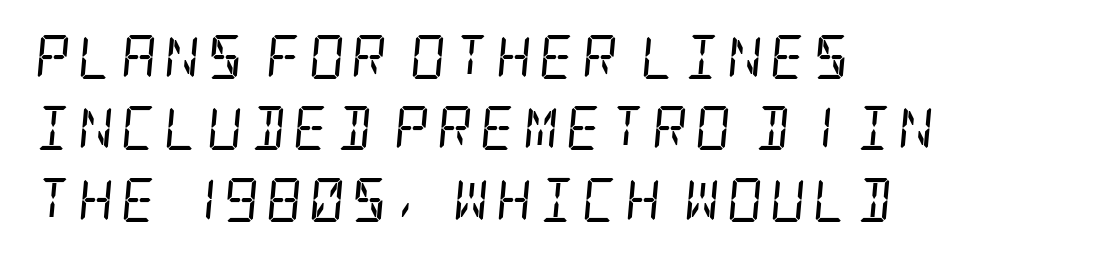
Q: Is the text bold? A: No.
Q: Is the text italic (slanted)? A: Yes, it leans right by about 5 degrees.
Q: Is the typeface a serif or a sans-serif typeface? A: Serif.
Q: Is the text underlined? A: No.
Q: How is the paragraph aligned? A: Left-aligned.
Q: Is the spacing between lines tight, normal or loose? A: Normal.
Q: Width (condensed, normal, or wide)? A: Condensed.
Q: Stroke contrast? A: Low.
Q: x-height? A: Large.
